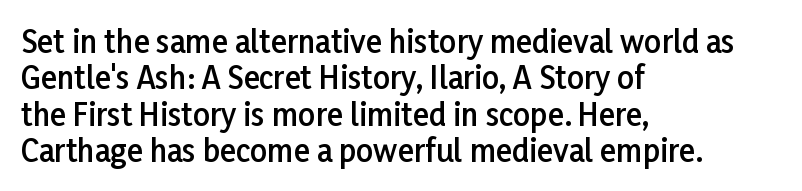
Spacing between characters is what you'd get straight out of the box. Is this a sans? Yes — the strokes have no serifs. This sample is left-justified, so line endings fall wherever the words run out. This is the regular roman posture of the typeface. Nobody drew a line under any word here. Typesetter's note: demi weight, one step under bold.
